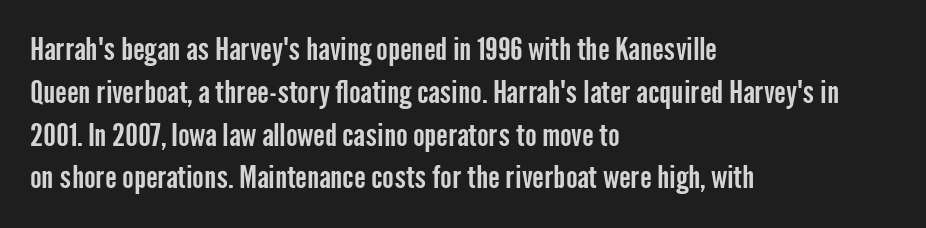
Short note: letters normally spaced. The rendering uses natural spacing where letterforms have individual widths. Check where the strokes stop: nothing finishes them off — pure sans. Glance below the letters and you will spot only blank space. A student would call this left alignment; a typographer would say flush left, rag right.
